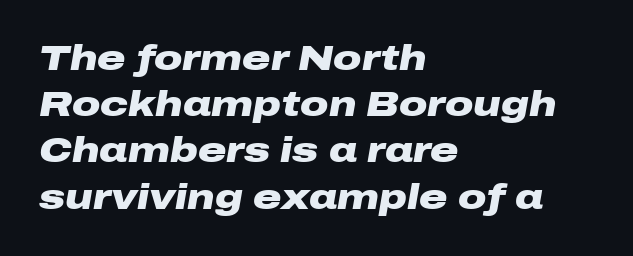
Q: Is the text bold? A: Yes.
Q: Is the text italic (slanted)? A: Yes, it leans right by about 10 degrees.
Q: Is the text underlined? A: No.
Q: How is the paragraph aligned? A: Left-aligned.
Q: Is the spacing between letters normal or unusually wide? A: Normal.
Q: Is the spacing between lines tight, normal or loose? A: Normal.
Q: Width (condensed, normal, or wide)? A: Wide.
Q: Stroke contrast? A: Low.
Q: x-height? A: Medium.
Q: Monospaced? A: No.
